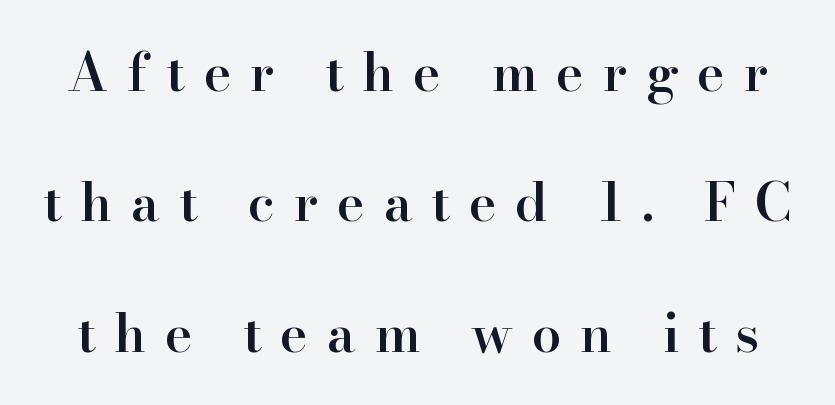
{"serif": "yes", "italic": "no", "bold": "semi", "weight": "semibold", "width": "normal", "stroke_contrast": "high", "x_height": "small", "monospaced": "no", "underline": "no", "line_spacing": "loose", "line_spacing_ratio": 2.46, "letter_spacing": "wide", "letter_spacing_em": 0.35, "glyph_px": 53}
